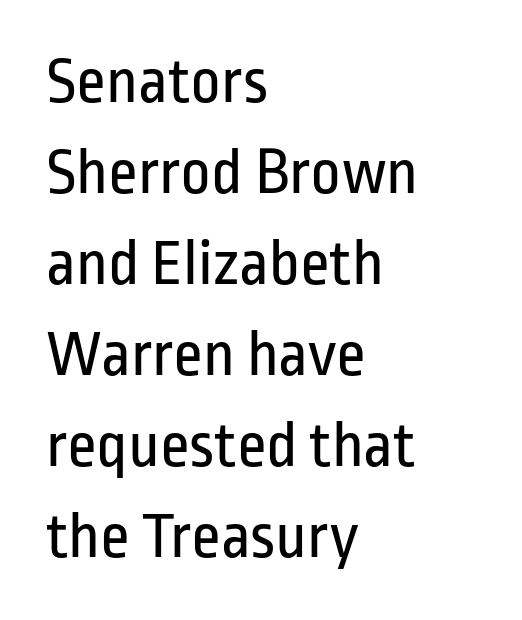
Posture: vertical. Tracking here is standard; glyphs follow each other at the usual distance. Leftover space on each line is placed entirely after the last word. Vertical stems look standard width or narrower in stroke.
